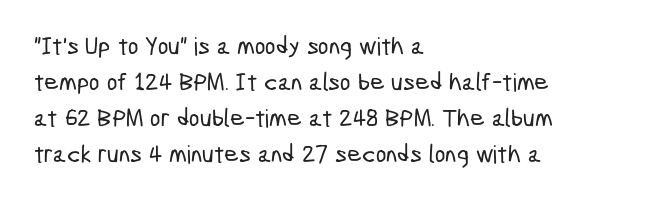
Casual observation: everything's shoved over to the left. In terms of letterspacing, this is plain default setting. The zone under the glyphs is completely vacant. This sample keeps an unexceptional amount of space between lines.
